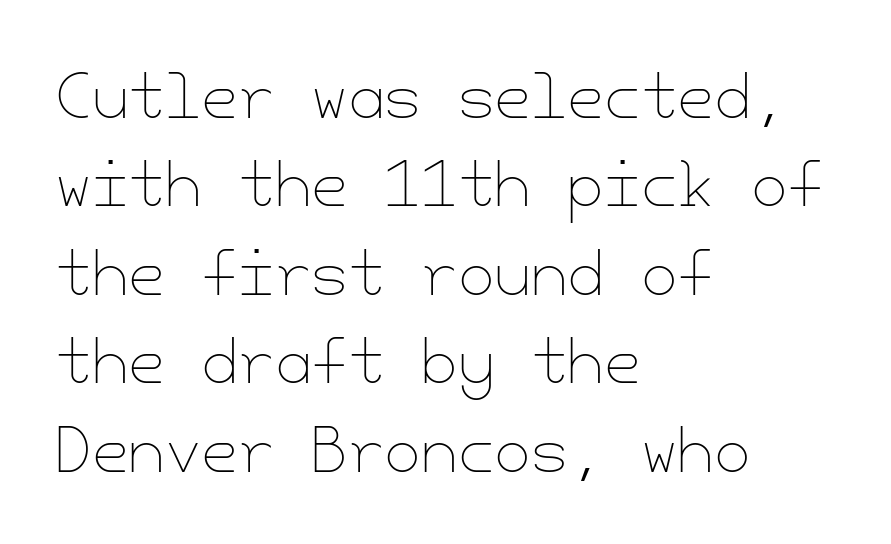
The image shows 59 px thin type, upright; set left-aligned, normal line spacing (1.5x), normal letter spacing, not underlined; low stroke contrast and a small x-height.
